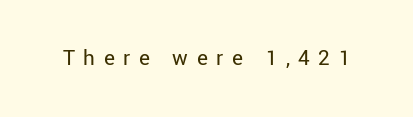
The letterforms stand isolated, each surrounded by extra space. Honestly, there is no underline to notice here at all. The font's upright variant was chosen for this text. The font sits on the lighter half of the weight spectrum, regular included.
